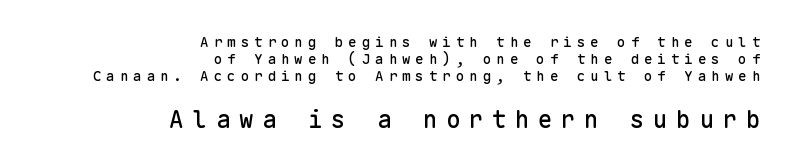
The rag falls on the left side of this text block. Glyph-to-glyph distance is far greater than everyday printed text. The rendering enlarges the type as you move from the upper chunk to the lower. The specimen omits any rule beneath the text block's lines. Unlike italic type, these characters show no tilt at all.
